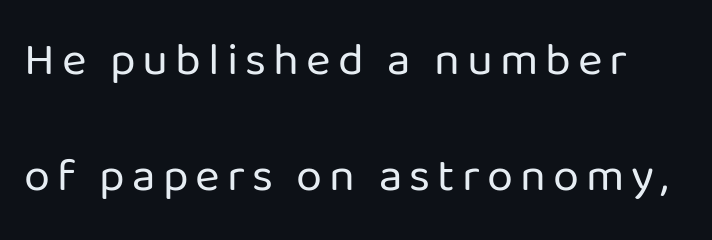
The image shows 47 px regular-weight sans-serif type, upright; set loose line spacing (2.46x), not underlined; low stroke contrast and a medium x-height.
